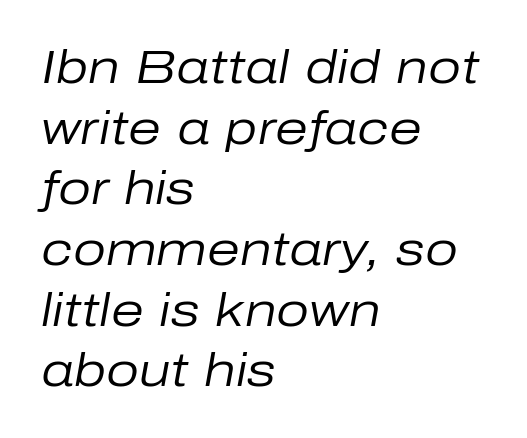
This is not heavy type; no bold has been used. Each letter keeps its own natural width here, so spacing adapts to shape. Quick note: italic. Nothing unusual about the tracking: characters are spaced as the font intends.
